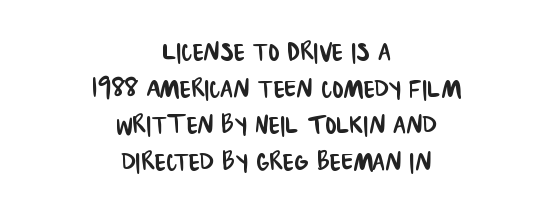
Q: Is the typeface a serif or a sans-serif typeface? A: Sans-serif.
Q: Is the text underlined? A: No.
Q: How is the paragraph aligned? A: Centered.
Q: Is the spacing between letters normal or unusually wide? A: Normal.
Q: Is the spacing between lines tight, normal or loose? A: Tight.
Q: Width (condensed, normal, or wide)? A: Condensed.
Q: Stroke contrast? A: Low.
Q: x-height? A: Large.
Q: Monospaced? A: No.
